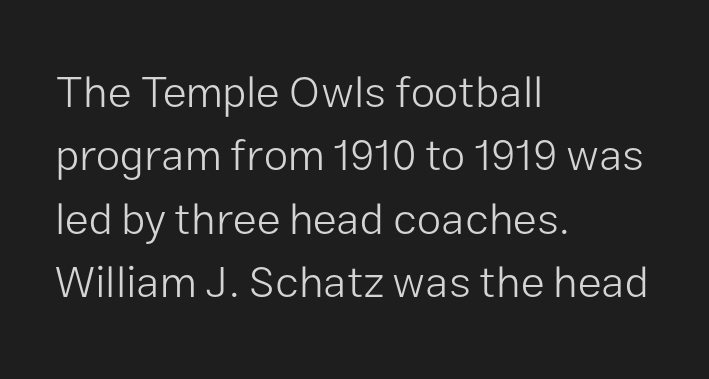
Interline gaps are of average width in this sample. The letterforms sit at book weight or below. Only glyphs here, with clear space below each row. Where is the straight margin? On the left.
